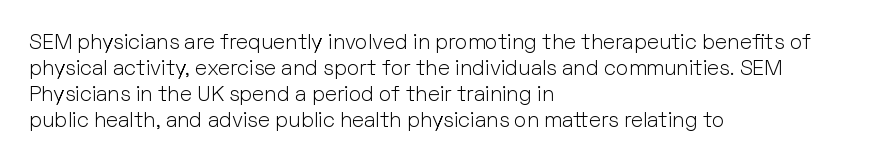
The image shows 21 px text type, upright; set left-aligned, line spacing 1.24x, normal letter spacing, not underlined.
